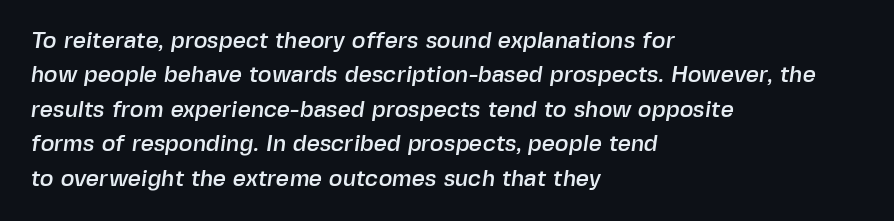
Q: Is the text underlined? A: No.
Q: How is the paragraph aligned? A: Left-aligned.
Q: Is the spacing between letters normal or unusually wide? A: Normal.
Q: Is the spacing between lines tight, normal or loose? A: Normal.
